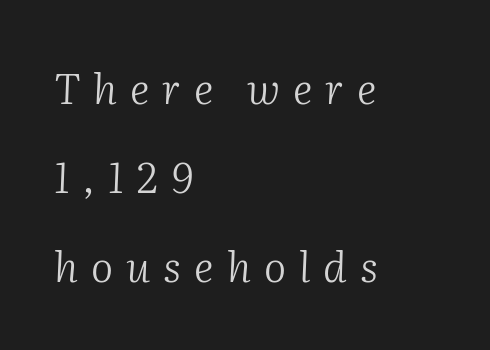
The image shows 42 px light serif type, italic (leaning right); set left-aligned, loose line spacing (2.12x), unusually wide letter spacing (+0.31 em), not underlined; medium stroke contrast and a medium x-height.
